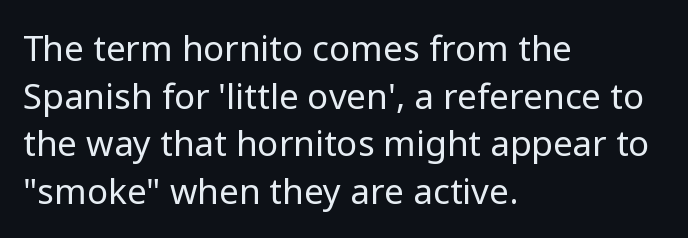
The image shows 35 px regular-weight sans-serif type, upright; set left-aligned, normal line spacing (1.36x), normal letter spacing, not underlined; low stroke contrast and a medium x-height.
